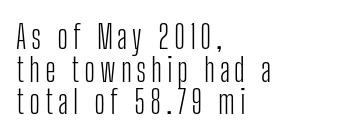
{"serif": "no", "italic": "no", "bold": "no", "weight": "light", "width": "condensed", "stroke_contrast": "low", "x_height": "medium", "monospaced": "no", "underline": "no", "align": "left", "line_spacing": "tight", "line_spacing_ratio": 0.99, "glyph_px": 33}
